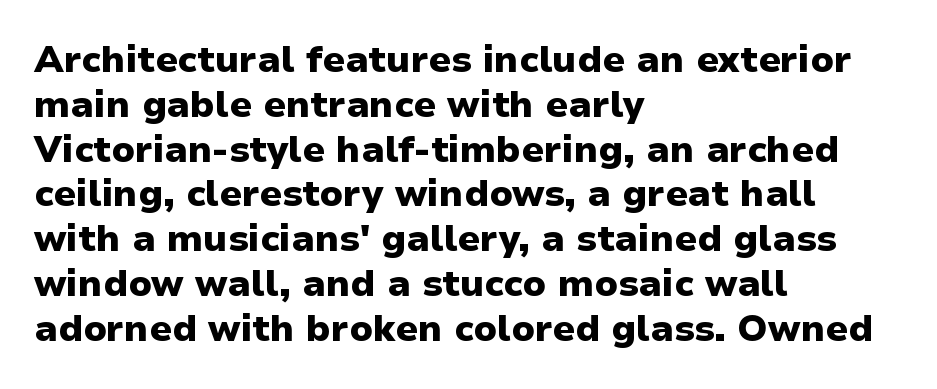
Q: Is the text bold? A: Yes.
Q: Is the text italic (slanted)? A: No, it is upright.
Q: Is the typeface a serif or a sans-serif typeface? A: Sans-serif.
Q: Is the text underlined? A: No.
Q: How is the paragraph aligned? A: Left-aligned.
Q: Is the spacing between letters normal or unusually wide? A: Normal.
Q: Width (condensed, normal, or wide)? A: Normal.
Q: Stroke contrast? A: Low.
Q: x-height? A: Medium.
Q: Monospaced? A: No.
